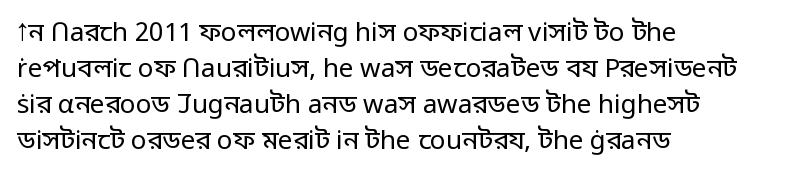
The image shows 26 px text type, upright; set left-aligned, normal line spacing (1.38x), normal letter spacing, not underlined.
